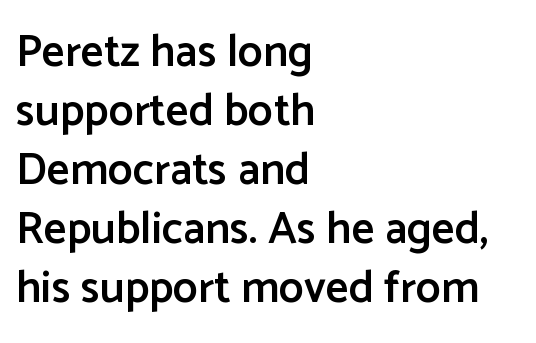
The image shows 45 px semibold sans-serif type, upright; set left-aligned, normal line spacing (1.31x), normal letter spacing, not underlined; low stroke contrast and a medium x-height.
